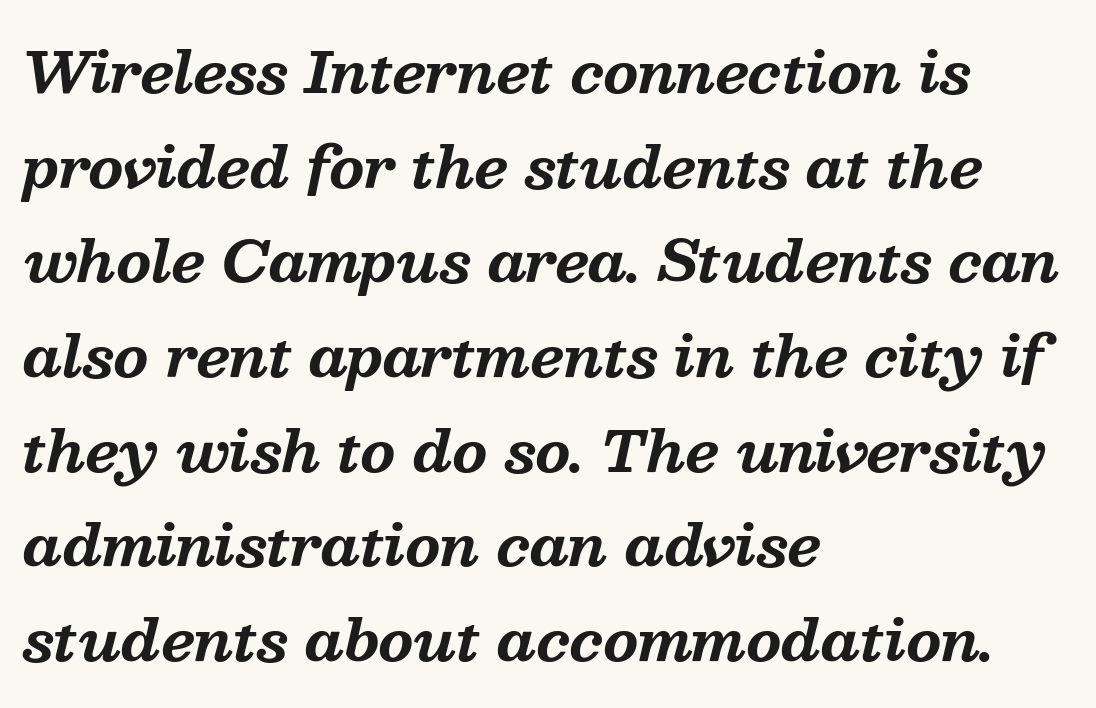
{"serif": "yes", "italic": "yes", "lean": "right", "slant_degrees": 13, "bold": "yes", "weight": "bold", "width": "normal", "stroke_contrast": "medium", "x_height": "medium", "monospaced": "no", "underline": "no", "align": "left", "line_spacing": "normal", "line_spacing_ratio": 1.69, "letter_spacing": "normal", "letter_spacing_em": 0.0, "glyph_px": 56}
